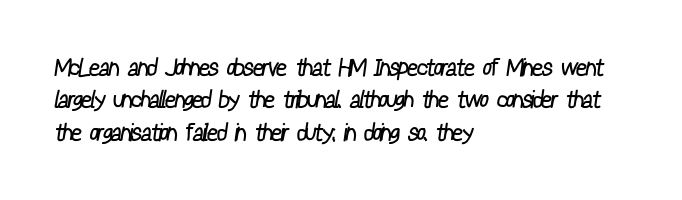
The image shows 24 px text type; set left-aligned, normal line spacing (1.35x), normal letter spacing, not underlined.
